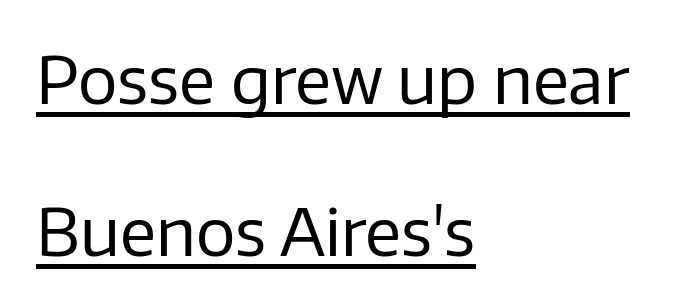
The image shows 66 px regular-weight sans-serif type, upright; set left-aligned, loose line spacing (2.31x), normal letter spacing, underlined; low stroke contrast and a medium x-height.
